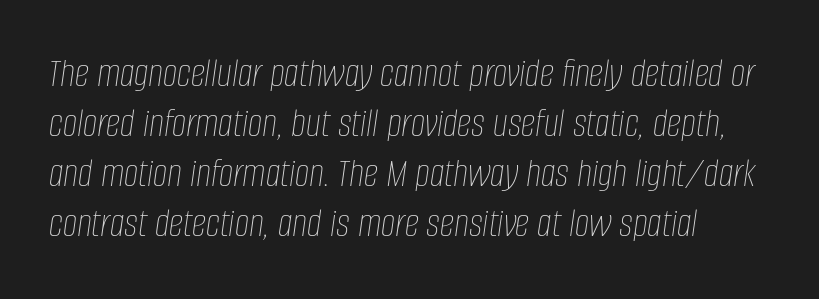
The image shows 41 px thin, condensed type, italic (leaning right); set left-aligned, line spacing 1.22x, normal letter spacing, not underlined; low stroke contrast and a large x-height.
